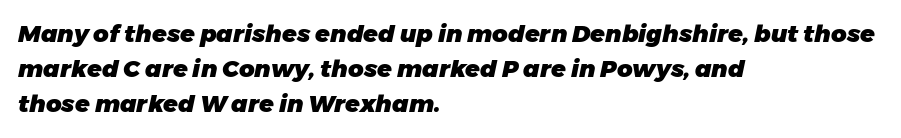
The image shows 24 px bold type, italic (leaning right); set left-aligned, normal line spacing (1.46x), normal letter spacing, not underlined.
